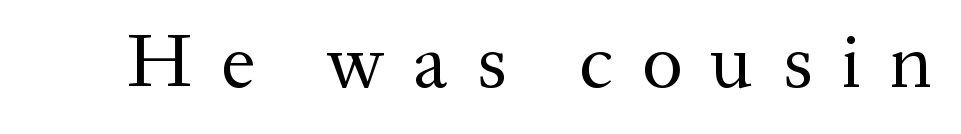
You could only call the tracking loose — the letters float apart. Rule under the text: the space is simply empty. Character widths vary here, with narrow letters taking less room than wide ones. Stroke terminals: seriffed. This is the regular roman posture of the typeface.
